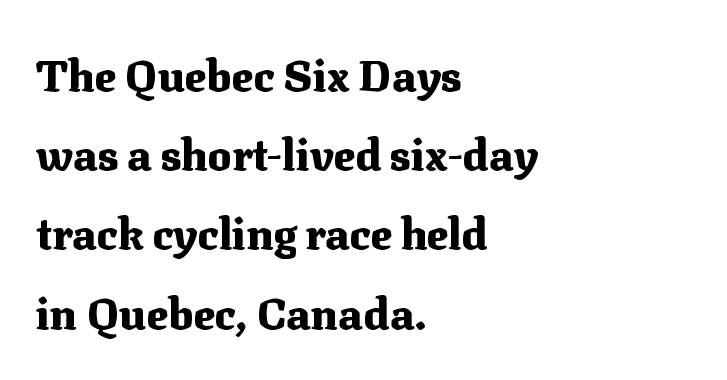
Q: Is the text bold? A: Yes.
Q: Is the text italic (slanted)? A: No, it is upright.
Q: Is the typeface a serif or a sans-serif typeface? A: Serif.
Q: Is the text underlined? A: No.
Q: How is the paragraph aligned? A: Left-aligned.
Q: Is the spacing between letters normal or unusually wide? A: Normal.
Q: Width (condensed, normal, or wide)? A: Normal.
Q: Stroke contrast? A: Medium.
Q: x-height? A: Medium.
Q: Monospaced? A: No.
